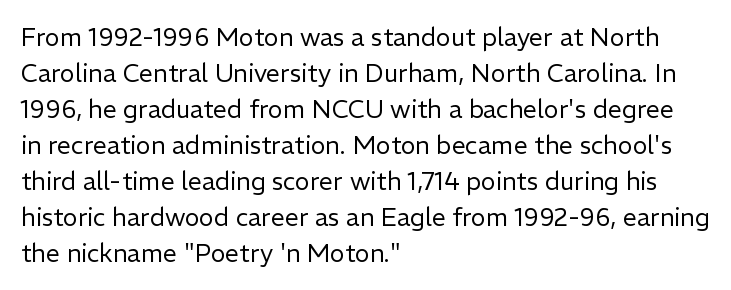
The image shows 25 px text type, upright; set left-aligned, normal line spacing (1.44x), normal letter spacing, not underlined.
